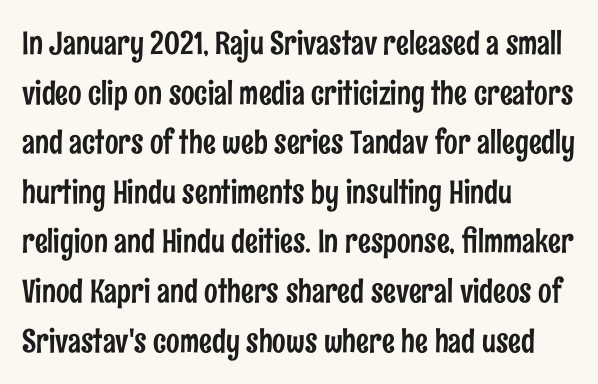
The image shows 32 px condensed sans-serif type, upright; set left-aligned, normal line spacing (1.55x), normal letter spacing, not underlined; low stroke contrast and a medium x-height.
